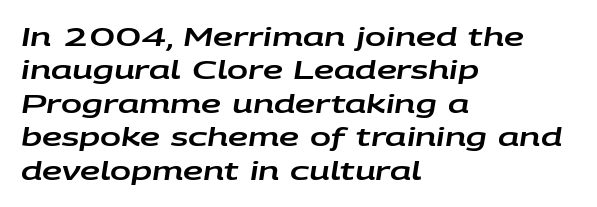
The image shows 25 px text type, italic (leaning right); set left-aligned, normal line spacing (1.34x), normal letter spacing, not underlined.
